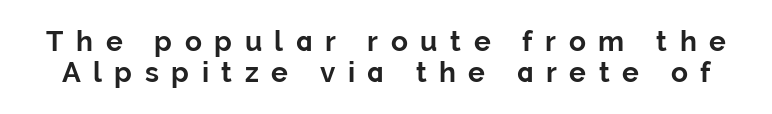
The image shows 28 px bold sans-serif type, upright; set tight line spacing (1.12x), unusually wide letter spacing (+0.45 em), not underlined; low stroke contrast and a medium x-height.
